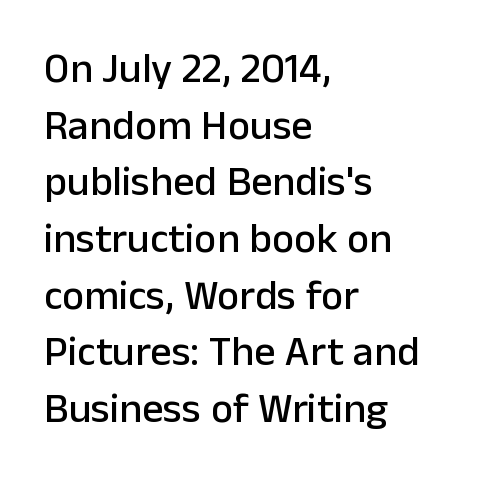
The image shows 42 px sans-serif type, upright; set left-aligned, normal line spacing (1.35x), normal letter spacing, not underlined; low stroke contrast and a medium x-height.
